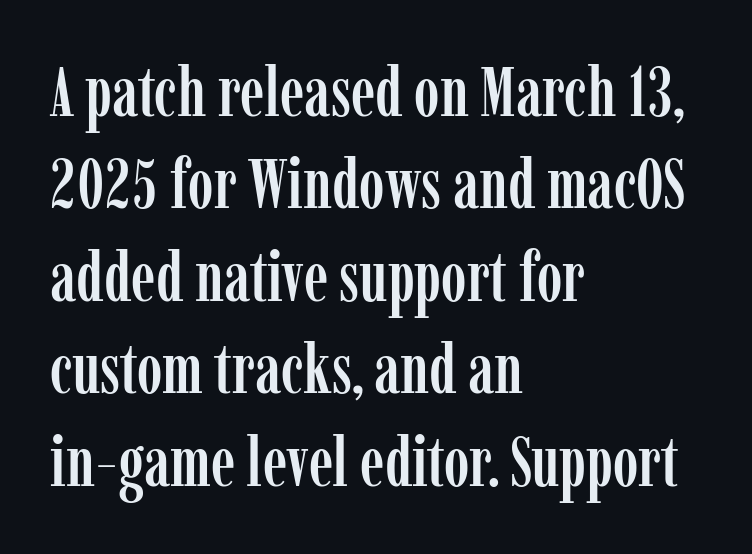
Q: Is the text italic (slanted)? A: No, it is upright.
Q: Is the typeface a serif or a sans-serif typeface? A: Serif.
Q: Is the text underlined? A: No.
Q: How is the paragraph aligned? A: Left-aligned.
Q: Is the spacing between letters normal or unusually wide? A: Normal.
Q: Is the spacing between lines tight, normal or loose? A: Normal.
Q: Width (condensed, normal, or wide)? A: Condensed.
Q: Stroke contrast? A: Low.
Q: x-height? A: Medium.
Q: Monospaced? A: No.
